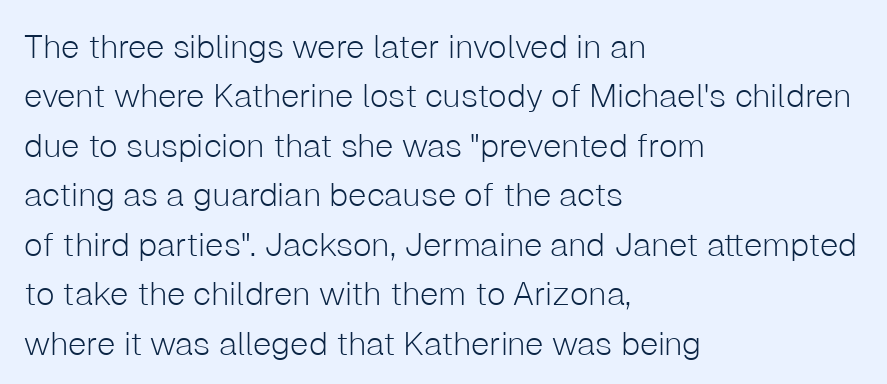
Q: Is the text bold? A: No.
Q: Is the text italic (slanted)? A: No, it is upright.
Q: Is the typeface a serif or a sans-serif typeface? A: Sans-serif.
Q: Is the text underlined? A: No.
Q: How is the paragraph aligned? A: Left-aligned.
Q: Is the spacing between letters normal or unusually wide? A: Normal.
Q: Is the spacing between lines tight, normal or loose? A: Normal.
Q: Width (condensed, normal, or wide)? A: Normal.
Q: Stroke contrast? A: Low.
Q: x-height? A: Medium.
Q: Monospaced? A: No.
